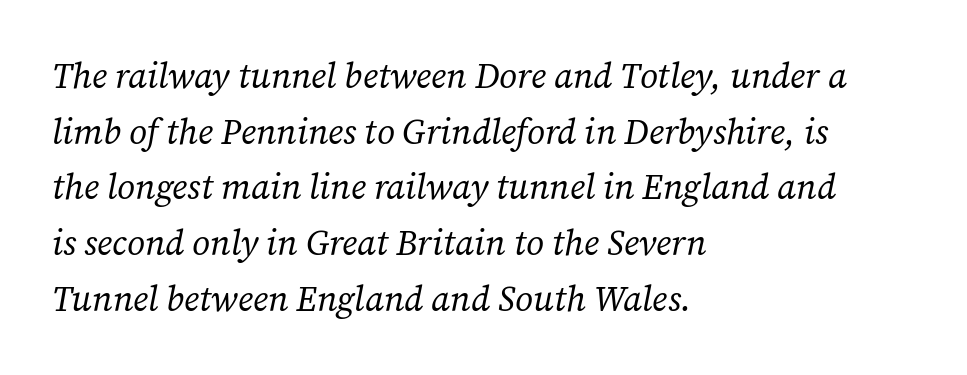
Q: Is the text bold? A: No.
Q: Is the text italic (slanted)? A: Yes, it leans right by about 12 degrees.
Q: Is the typeface a serif or a sans-serif typeface? A: Serif.
Q: Is the text underlined? A: No.
Q: How is the paragraph aligned? A: Left-aligned.
Q: Is the spacing between letters normal or unusually wide? A: Normal.
Q: Is the spacing between lines tight, normal or loose? A: Normal.
Q: Width (condensed, normal, or wide)? A: Normal.
Q: Stroke contrast? A: Low.
Q: x-height? A: Medium.
Q: Monospaced? A: No.
